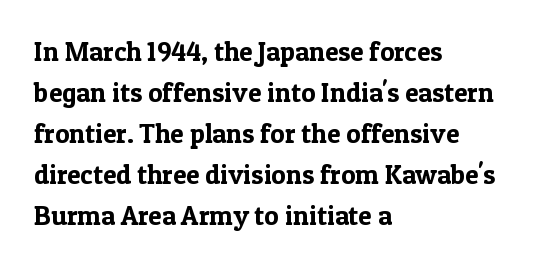
Q: Is the text italic (slanted)? A: No, it is upright.
Q: Is the text underlined? A: No.
Q: How is the paragraph aligned? A: Left-aligned.
Q: Is the spacing between letters normal or unusually wide? A: Normal.
Q: Is the spacing between lines tight, normal or loose? A: Normal.
